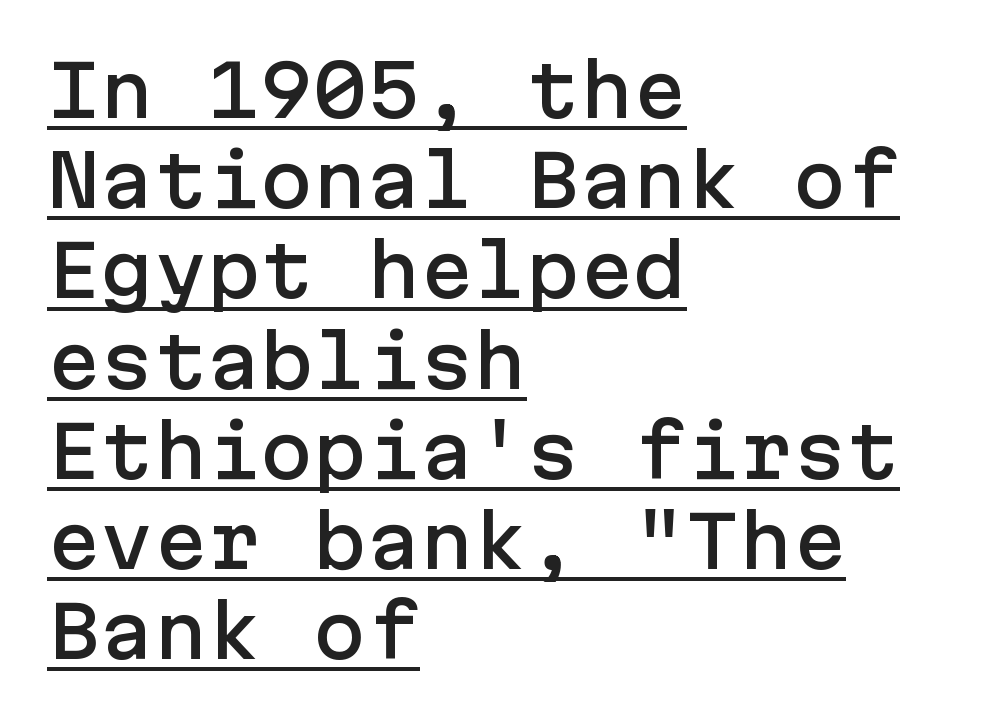
Every word sits above its own underline. What's the leading like? Ordinary, nothing unusual. The tracking reads as untouched default to a designer's eye. When letters stand straight like this, we call the style roman or upright. Layout note: lines flush left. The rendering shows plain stroke endings on the letterforms — a sans-serif design.
